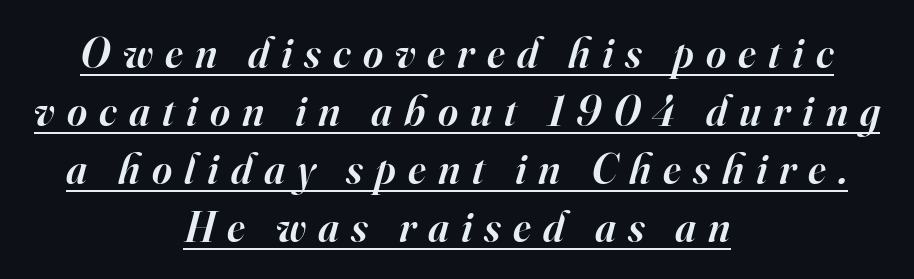
{"serif": "yes", "italic": "yes", "lean": "right", "slant_degrees": 16, "bold": "semi", "weight": "semibold", "width": "normal", "stroke_contrast": "high", "x_height": "small", "monospaced": "no", "underline": "yes", "align": "center", "line_spacing": "normal", "line_spacing_ratio": 1.35, "letter_spacing": "wide", "letter_spacing_em": 0.28, "glyph_px": 43}
